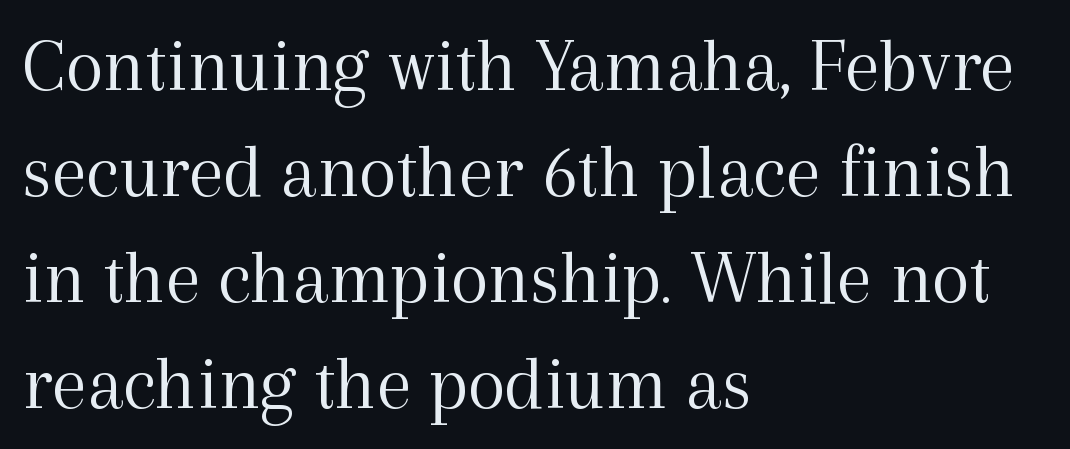
{"serif": "yes", "italic": "no", "bold": "no", "weight": "light", "width": "normal", "x_height": "medium", "monospaced": "no", "underline": "no", "align": "left", "line_spacing": "normal", "line_spacing_ratio": 1.36, "letter_spacing": "normal", "letter_spacing_em": 0.0, "glyph_px": 78}
